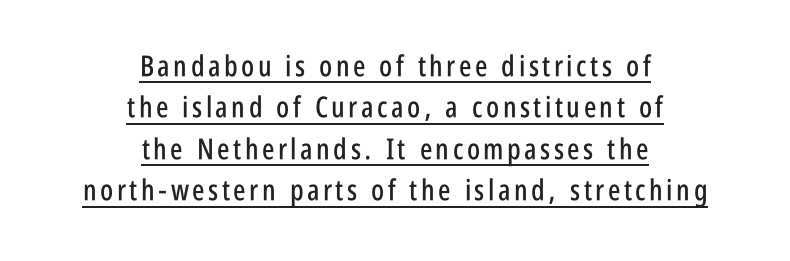
The rendering uses a moderate line-height, typical for paragraphs. The typesetter has applied underlining to the passage shown. In terms of posture, this sample is upright. The whitespace from short lines is split evenly between both sides. The letters carry no serifs — their stems end cleanly without finishing strokes. You could not count columns in this text — the font is proportionally spaced.
